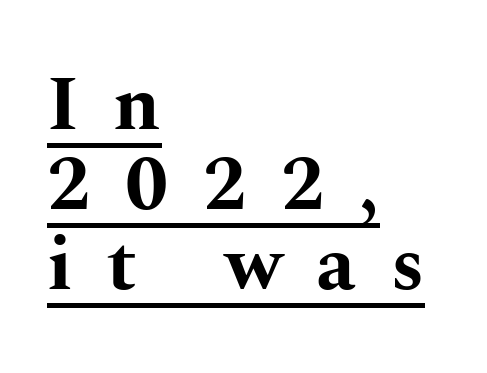
Character widths vary here, with narrow letters taking less room than wide ones. Are there feet on the stems? There are — it's a serif. The rendering uses a bold face; every stroke is thick and dark. The string is rendered with underlining switched on. The lines in this sample share a left origin and differ only in where they stop.
